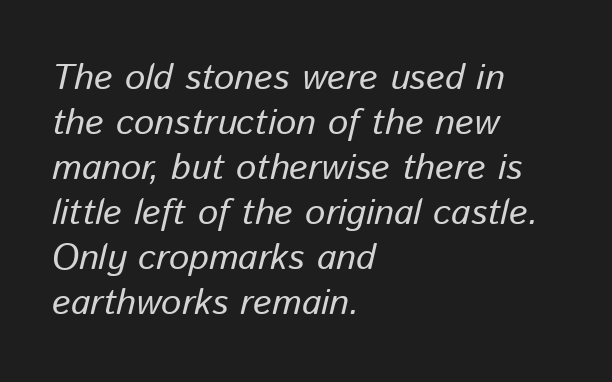
The image shows 36 px regular-weight type, italic (leaning right); set left-aligned, normal line spacing (1.25x), normal letter spacing, not underlined; low stroke contrast and a medium x-height.
